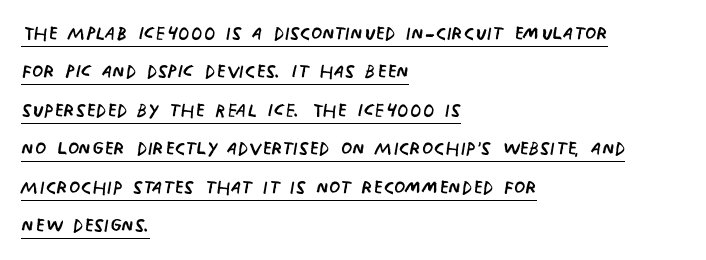
{"bold": "no", "underline": "yes", "align": "left", "line_spacing": "normal", "line_spacing_ratio": 1.48, "letter_spacing": "normal", "letter_spacing_em": 0.0, "glyph_px": 26}
